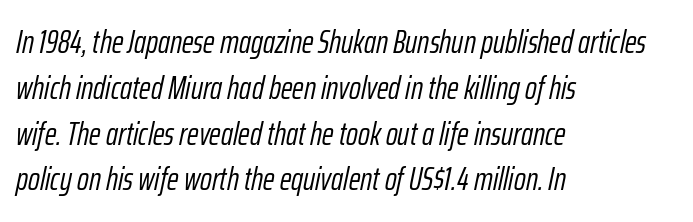
{"italic": "yes", "lean": "right", "slant_degrees": 12, "bold": "no", "weight": "light", "width": "condensed", "stroke_contrast": "low", "x_height": "medium", "monospaced": "no", "underline": "no", "align": "left", "line_spacing": "normal", "line_spacing_ratio": 1.43, "letter_spacing": "normal", "letter_spacing_em": 0.0, "glyph_px": 32}
